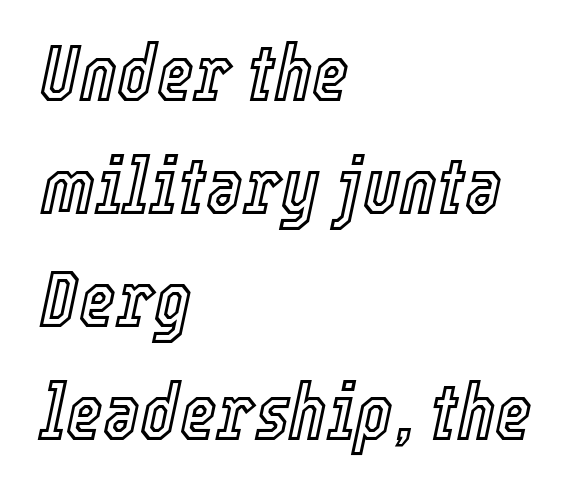
{"italic": "yes", "lean": "right", "slant_degrees": 12, "width": "condensed", "x_height": "medium", "monospaced": "no", "underline": "no", "align": "left", "line_spacing": "normal", "line_spacing_ratio": 1.43, "letter_spacing": "normal", "letter_spacing_em": 0.0, "glyph_px": 79}
